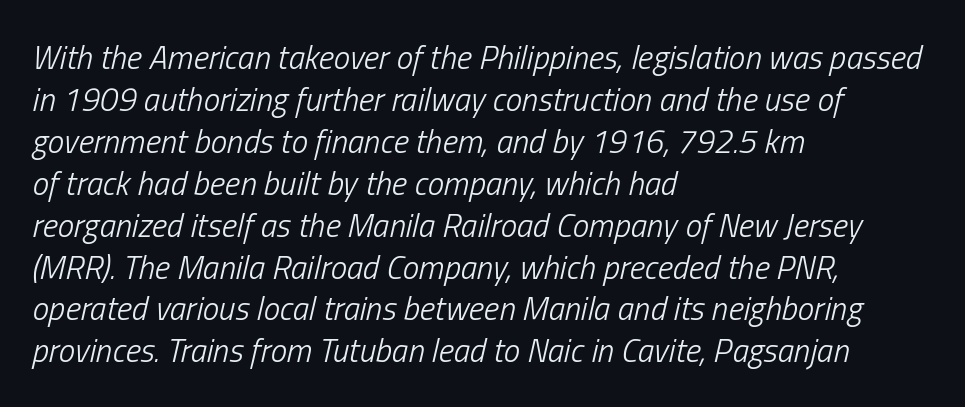
The image shows 33 px light, condensed type, italic (leaning right); set left-aligned, normal line spacing (1.27x), normal letter spacing, not underlined; low stroke contrast and a medium x-height.
